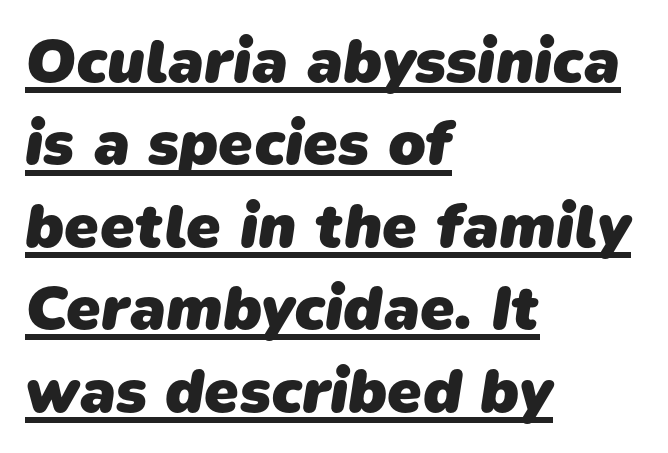
{"serif": "no", "bold": "yes", "weight": "heavy", "width": "normal", "stroke_contrast": "low", "x_height": "medium", "monospaced": "no", "underline": "yes", "align": "left", "line_spacing": "normal", "line_spacing_ratio": 1.33, "letter_spacing": "normal", "letter_spacing_em": 0.0, "glyph_px": 62}
